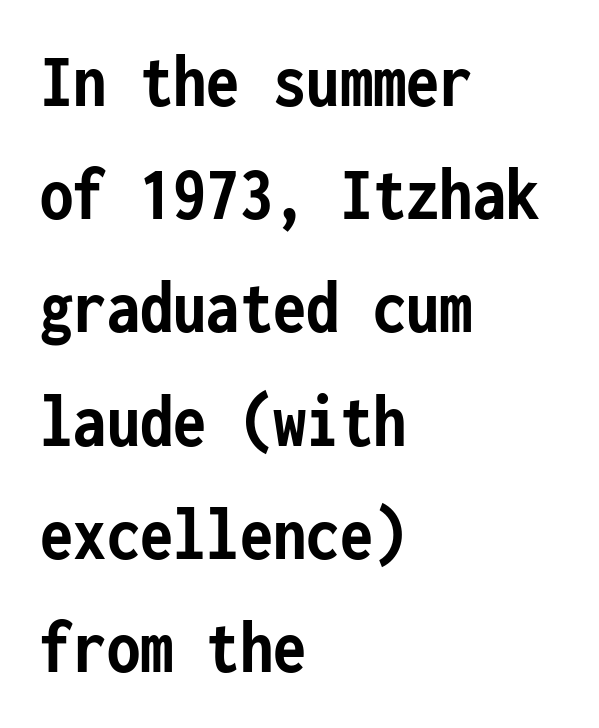
Q: Is the text bold? A: Yes.
Q: Is the text italic (slanted)? A: No, it is upright.
Q: Is the typeface a serif or a sans-serif typeface? A: Sans-serif.
Q: Is the text underlined? A: No.
Q: How is the paragraph aligned? A: Left-aligned.
Q: Is the spacing between letters normal or unusually wide? A: Normal.
Q: Is the spacing between lines tight, normal or loose? A: Normal.
Q: Width (condensed, normal, or wide)? A: Condensed.
Q: Stroke contrast? A: Low.
Q: x-height? A: Medium.
Q: Monospaced? A: Yes.
